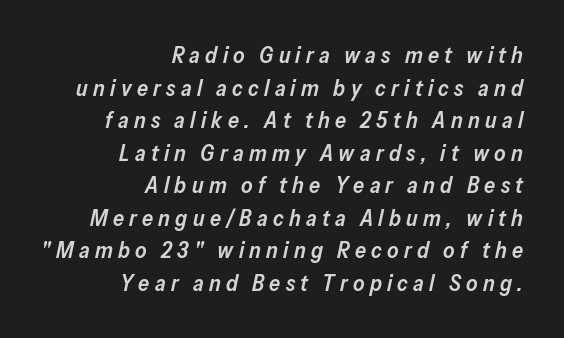
The image shows 22 px text type, italic (leaning right); set right-aligned, normal line spacing (1.48x), unusually wide letter spacing (+0.24 em), not underlined.
